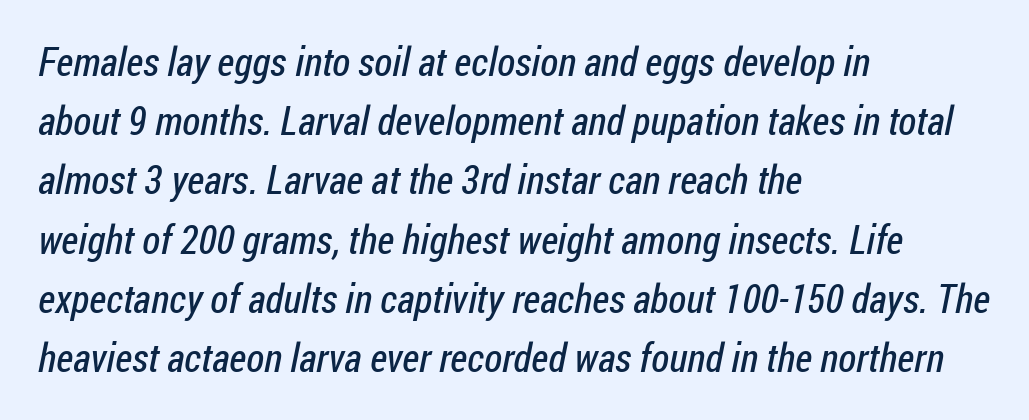
The glyphs in this specimen are sans serif. Caption: standard tracking, unaltered. Reading down the block, your eye returns to a fixed left position each line. Lines of text with bare space underneath. Here the designer chose a conventional face with non-uniform glyph widths. Vertically, the passage feels balanced, rows spaced as you'd expect.
